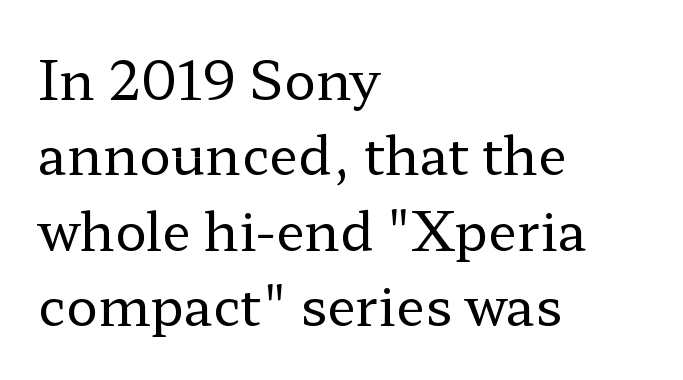
{"serif": "yes", "italic": "no", "bold": "no", "weight": "regular", "width": "wide", "stroke_contrast": "low", "x_height": "medium", "monospaced": "no", "underline": "no", "align": "left", "line_spacing": "normal", "line_spacing_ratio": 1.42, "letter_spacing": "normal", "letter_spacing_em": 0.0, "glyph_px": 53}
